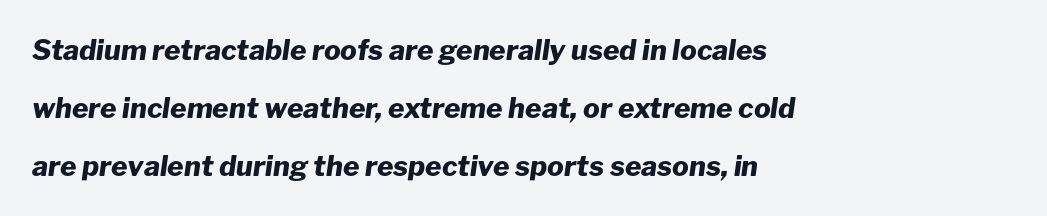
These lines keep a tight, regular rhythm from letter to letter. The words here are not underlined. Do the characters align in a grid? No, the font is proportional. Slanted lettering throughout.
